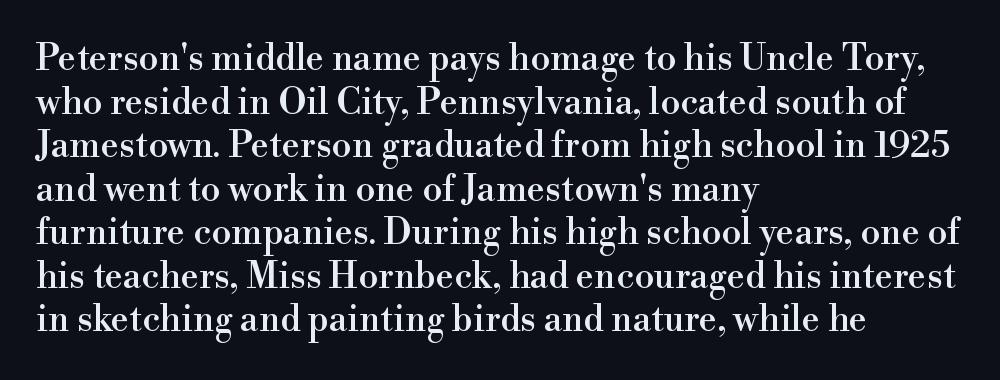
Horizontally, the lines are justified to the leading edge only. Look at the tracking — it's just the regular setting, nothing added. The letters advance in unequal steps, a hallmark of proportional type. The glyphs in this specimen are seriffed. Unmarked baselines from the first word to the last.
